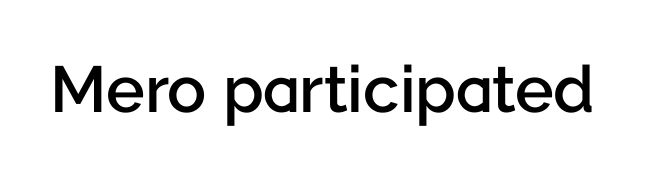
Q: Is the text bold? A: Semi-bold.
Q: Is the text italic (slanted)? A: No, it is upright.
Q: Is the typeface a serif or a sans-serif typeface? A: Sans-serif.
Q: Is the text underlined? A: No.
Q: Is the spacing between letters normal or unusually wide? A: Normal.
Q: Width (condensed, normal, or wide)? A: Normal.
Q: Stroke contrast? A: Low.
Q: x-height? A: Medium.
Q: Monospaced? A: No.
